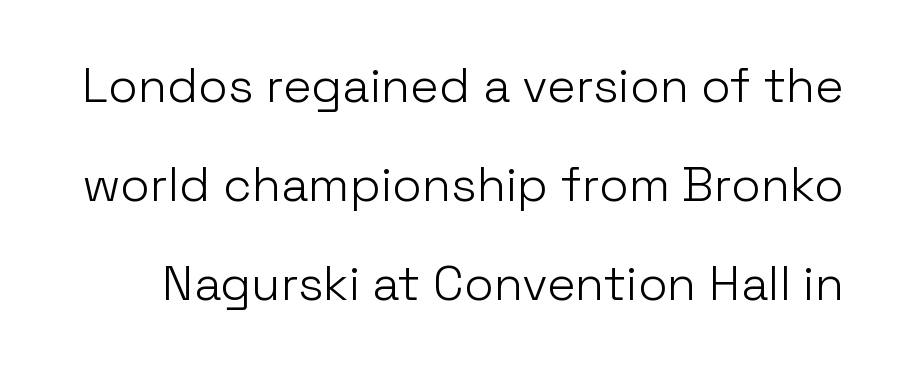
The baseline area is clear. This sample uses plain, unmodified letter spacing. The font family rendered here belongs to the sans-serif group. Weight: regular or lighter.
